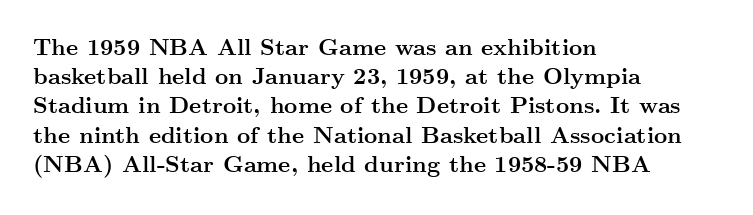
The image shows 23 px bold type, upright; set left-aligned, normal line spacing (1.27x), normal letter spacing, not underlined.
